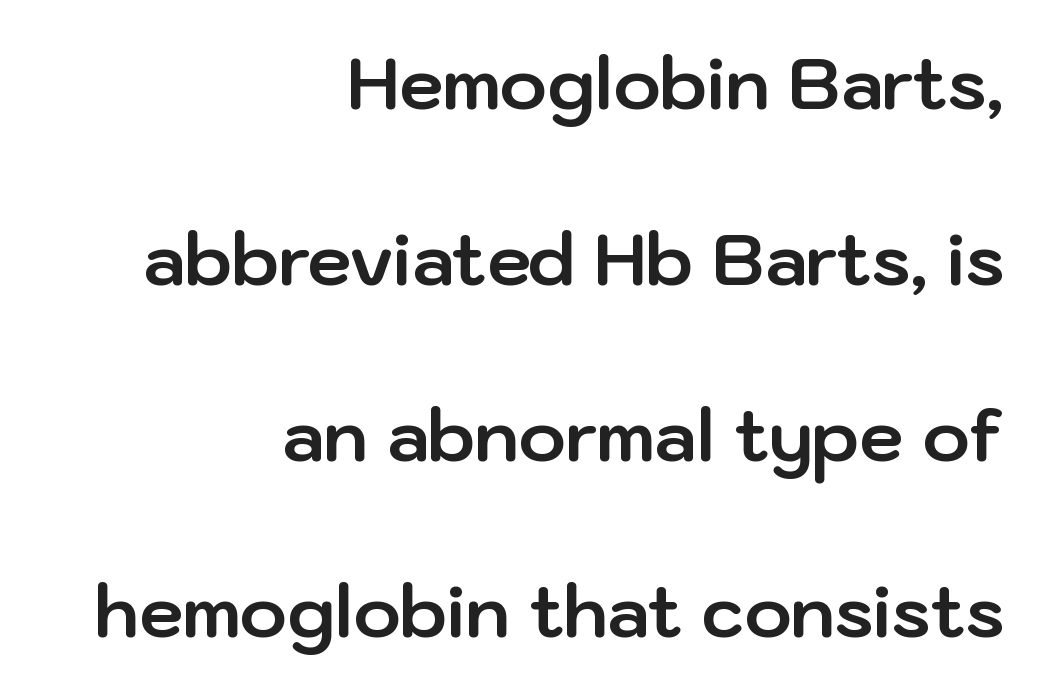
Look at the bottom of the vertical strokes: they stop flat, with no serifs. Bare-footed words on every line. This block would shrink considerably if given ordinary leading; it's expanded now. Line endings align vertically; line beginnings do not. Unlike italic type, these characters show no tilt at all.
